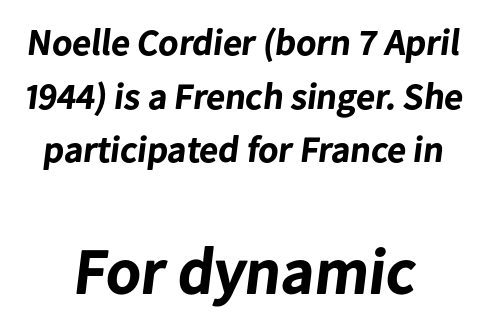
This sample keeps an unexceptional amount of space between lines. The passage shown is typeset with a sans-serif family. Descender tails drop into unmarked territory. Note the varied advance widths — an 'i' is clearly narrower than an 'm'. Honestly, the letter spacing is just normal — you wouldn't notice it.
